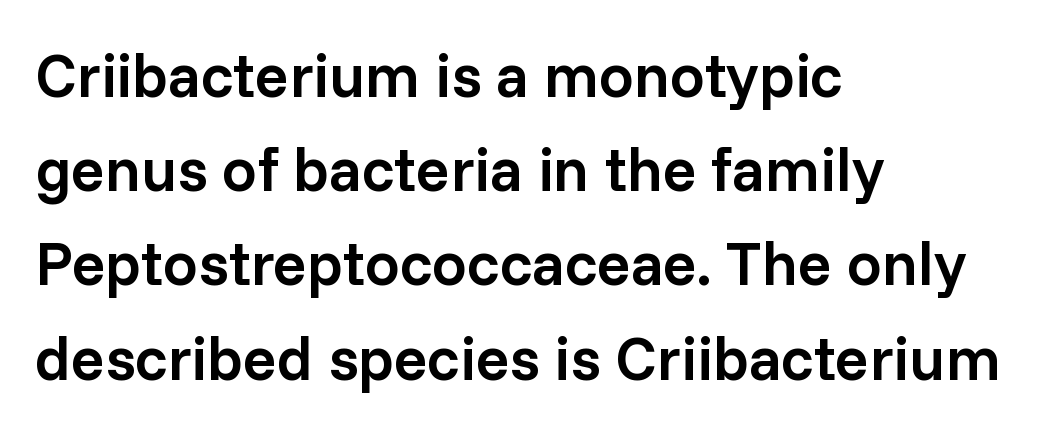
Q: Is the text bold? A: Semi-bold.
Q: Is the text italic (slanted)? A: No, it is upright.
Q: Is the typeface a serif or a sans-serif typeface? A: Sans-serif.
Q: Is the text underlined? A: No.
Q: How is the paragraph aligned? A: Left-aligned.
Q: Is the spacing between letters normal or unusually wide? A: Normal.
Q: Is the spacing between lines tight, normal or loose? A: Normal.
Q: Width (condensed, normal, or wide)? A: Normal.
Q: Stroke contrast? A: Low.
Q: x-height? A: Medium.
Q: Monospaced? A: No.
